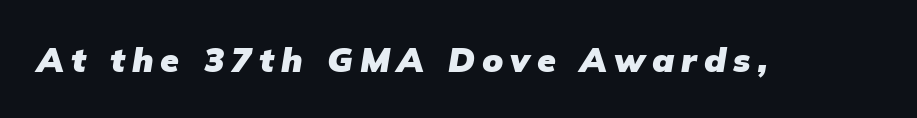
This sample has the flowing, uneven cadence of proportional lettering. To sum up the face: it is a sans, with no serifs. Spacing between characters has been opened up far beyond the box default. The baseline area is clear. How heavy is the stroke? Heavy — this is a bold.
